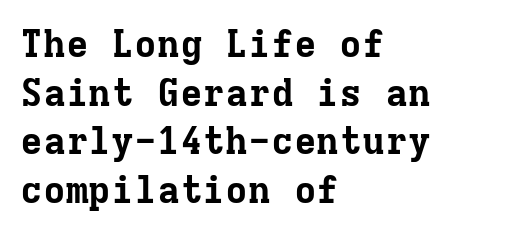
Q: Is the text bold? A: Yes.
Q: Is the text italic (slanted)? A: No, it is upright.
Q: Is the typeface a serif or a sans-serif typeface? A: Serif.
Q: Is the text underlined? A: No.
Q: How is the paragraph aligned? A: Left-aligned.
Q: Is the spacing between letters normal or unusually wide? A: Normal.
Q: Is the spacing between lines tight, normal or loose? A: Normal.
Q: Width (condensed, normal, or wide)? A: Normal.
Q: Stroke contrast? A: Low.
Q: x-height? A: Medium.
Q: Monospaced? A: Yes.
